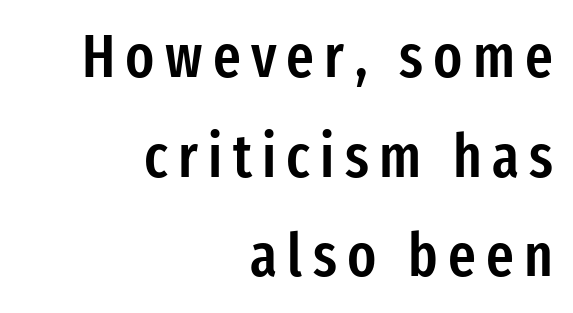
{"serif": "no", "italic": "no", "bold": "semi", "weight": "semibold", "width": "condensed", "stroke_contrast": "low", "x_height": "medium", "monospaced": "no", "underline": "no", "align": "right", "line_spacing": "normal", "line_spacing_ratio": 1.66, "glyph_px": 60}
